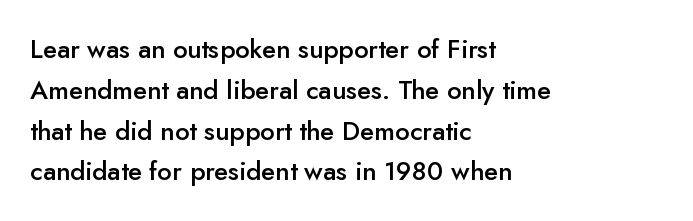
Caption: semibold face, moderately heavy strokes. Students, observe: this is what conventionally led text looks like. Quick note: not italic, upright. A bare baseline throughout the passage.
